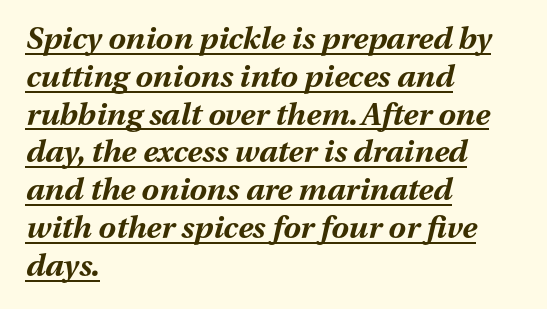
Q: Is the text bold? A: Yes.
Q: Is the text italic (slanted)? A: Yes, it leans right by about 13 degrees.
Q: Is the text underlined? A: Yes.
Q: How is the paragraph aligned? A: Left-aligned.
Q: Is the spacing between letters normal or unusually wide? A: Normal.
Q: Width (condensed, normal, or wide)? A: Normal.
Q: Stroke contrast? A: Medium.
Q: x-height? A: Medium.
Q: Monospaced? A: No.
